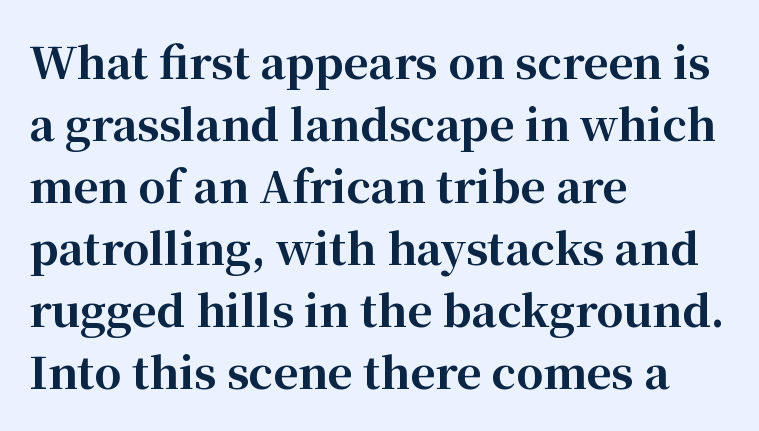
Each letter keeps its own natural width here, so spacing adapts to shape. The passage shown is emphatically bold. The setting favours the left margin, as ordinary paragraphs usually do. Descender tails drop into unmarked territory. Are there feet on the stems? There are — it's a serif. Regular leading.
